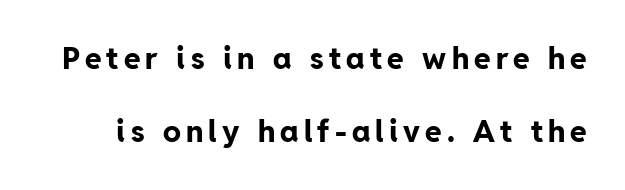
{"serif": "no", "italic": "no", "bold": "yes", "weight": "bold", "width": "normal", "stroke_contrast": "low", "x_height": "medium", "monospaced": "no", "underline": "no", "line_spacing": "loose", "line_spacing_ratio": 2.44, "glyph_px": 30}
